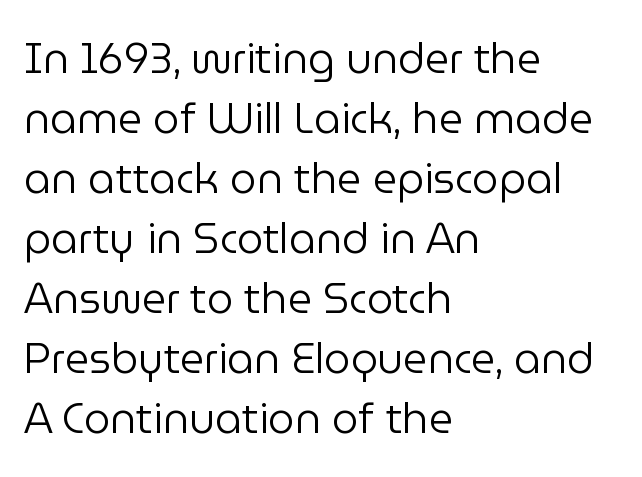
The image shows 42 px regular-weight sans-serif type, upright; set left-aligned, normal line spacing (1.43x), normal letter spacing, not underlined; low stroke contrast and a medium x-height.
